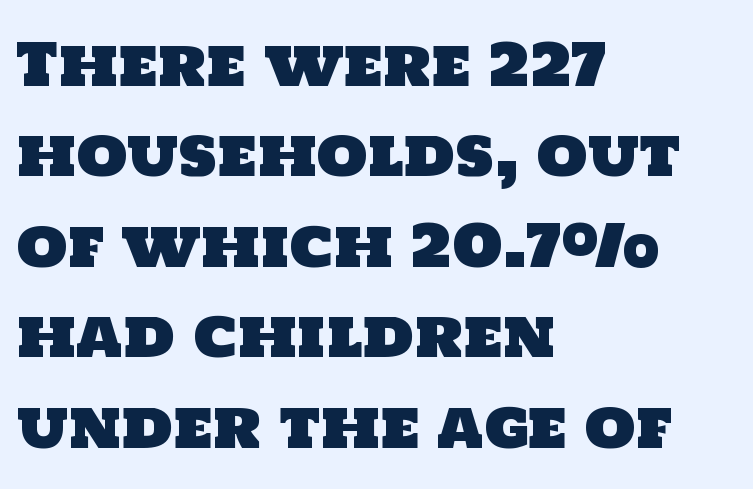
{"serif": "no", "width": "normal", "stroke_contrast": "low", "x_height": "large", "monospaced": "no", "underline": "no", "align": "left", "line_spacing": "normal", "line_spacing_ratio": 1.56, "letter_spacing": "normal", "letter_spacing_em": 0.0, "glyph_px": 58}
